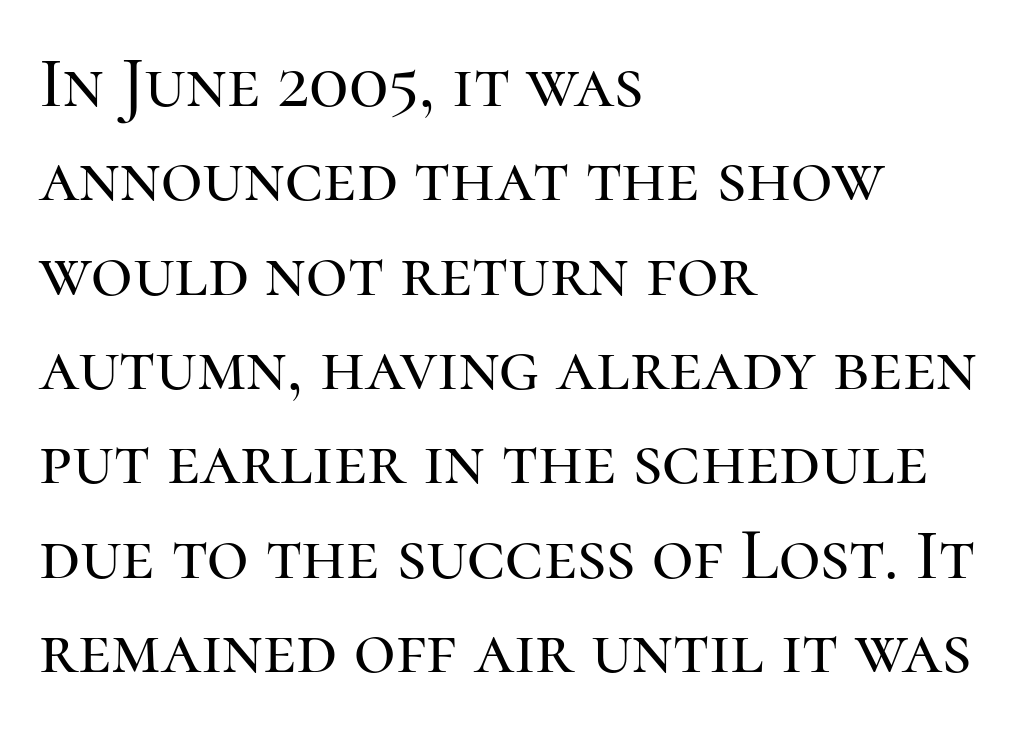
The image shows 72 px serif type, upright; set left-aligned, normal line spacing (1.31x), normal letter spacing, not underlined; high stroke contrast and a medium x-height.
